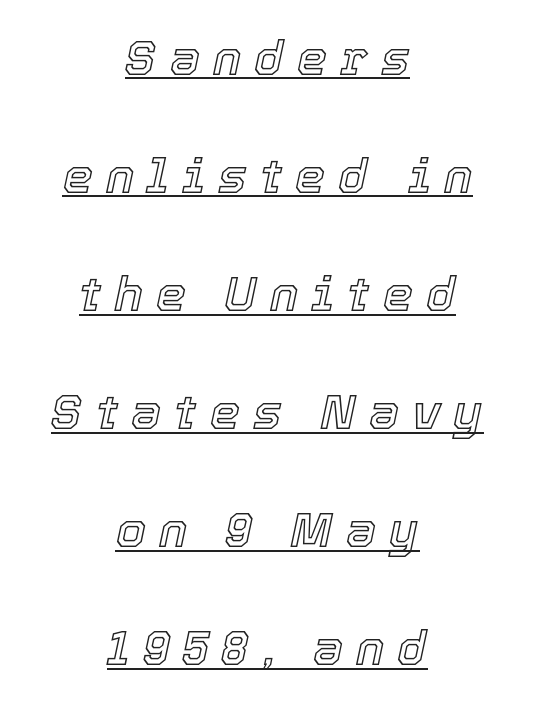
Q: Is the text italic (slanted)? A: Yes, it leans right by about 12 degrees.
Q: Is the text underlined? A: Yes.
Q: How is the paragraph aligned? A: Centered.
Q: Is the spacing between letters normal or unusually wide? A: Unusually wide.
Q: Is the spacing between lines tight, normal or loose? A: Loose.
Q: Width (condensed, normal, or wide)? A: Normal.
Q: x-height? A: Medium.
Q: Monospaced? A: No.
